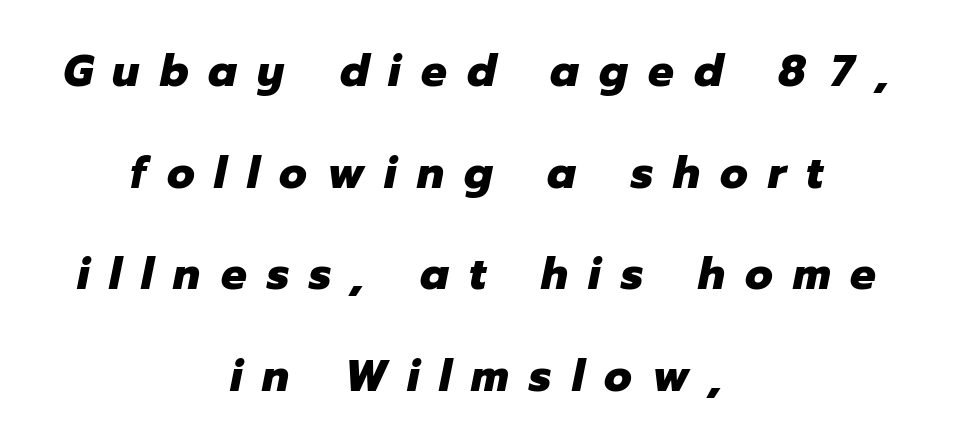
Q: Is the text bold? A: Yes.
Q: Is the text italic (slanted)? A: Yes, it leans right by about 12 degrees.
Q: Is the text underlined? A: No.
Q: How is the paragraph aligned? A: Centered.
Q: Is the spacing between letters normal or unusually wide? A: Unusually wide.
Q: Is the spacing between lines tight, normal or loose? A: Loose.
Q: Width (condensed, normal, or wide)? A: Normal.
Q: Stroke contrast? A: Low.
Q: x-height? A: Medium.
Q: Monospaced? A: No.
